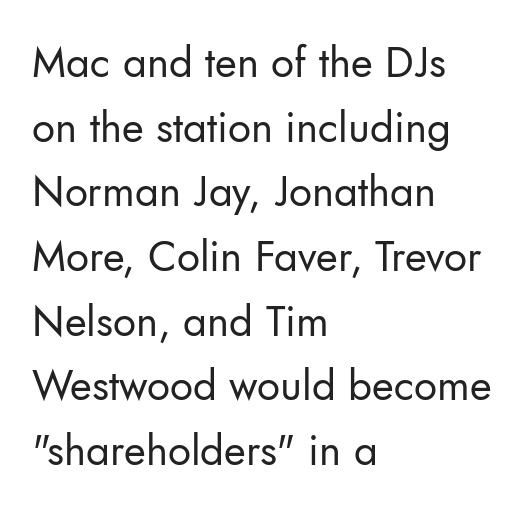
Note the varied advance widths — an 'i' is clearly narrower than an 'm'. Does the lettering tilt? It doesn't — this is upright. The letters sit at their default tracking, neither squeezed nor spread. Descenders are the only things crossing below the line. Each letter's strokes conclude bluntly, with no projecting serifs. The lines are quadded left.
